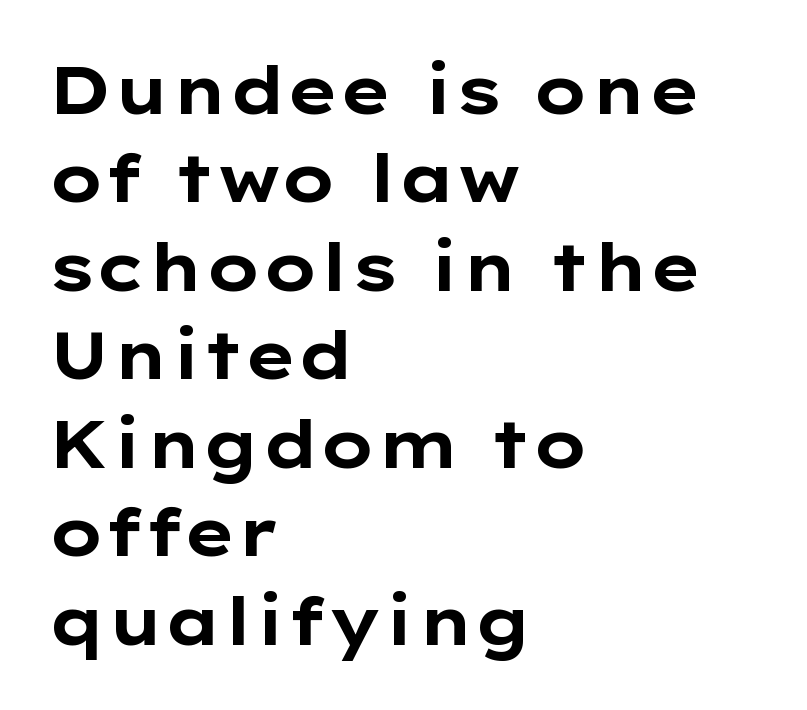
{"serif": "no", "italic": "no", "bold": "yes", "weight": "bold", "width": "wide", "stroke_contrast": "low", "x_height": "medium", "monospaced": "no", "underline": "no", "align": "left", "line_spacing": "normal", "line_spacing_ratio": 1.34, "letter_spacing": "normal", "letter_spacing_em": 0.0, "glyph_px": 66}
